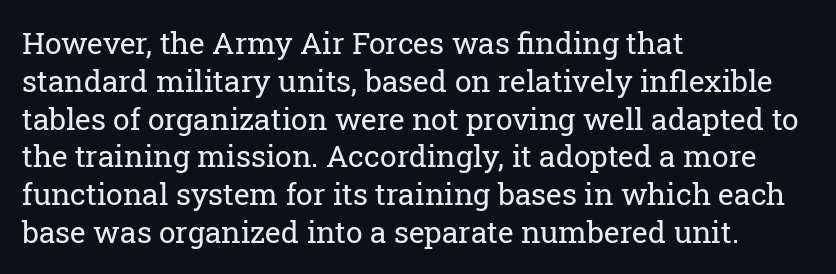
{"serif": "yes", "italic": "no", "bold": "no", "weight": "regular", "width": "normal", "stroke_contrast": "low", "x_height": "medium", "monospaced": "no", "underline": "no", "align": "left", "line_spacing": "normal", "line_spacing_ratio": 1.26, "letter_spacing": "normal", "letter_spacing_em": 0.0, "glyph_px": 30}
